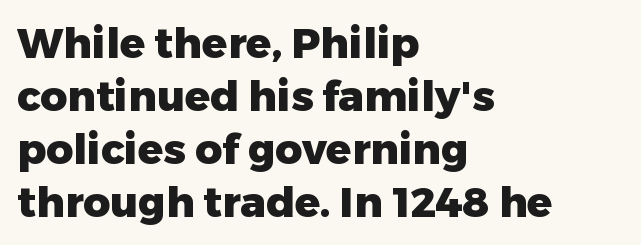
The image shows 42 px heavy sans-serif type, upright; set left-aligned, normal line spacing (1.26x), normal letter spacing, not underlined; low stroke contrast and a medium x-height.
